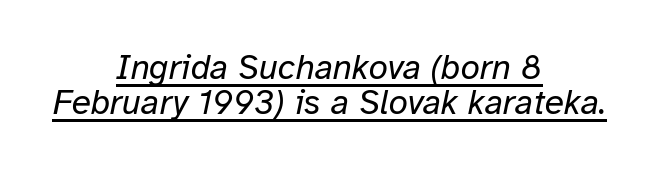
Q: Is the text bold? A: No.
Q: Is the text italic (slanted)? A: Yes, it leans right by about 12 degrees.
Q: Is the text underlined? A: Yes.
Q: How is the paragraph aligned? A: Centered.
Q: Is the spacing between letters normal or unusually wide? A: Normal.
Q: Is the spacing between lines tight, normal or loose? A: Tight.
Q: Width (condensed, normal, or wide)? A: Normal.
Q: Stroke contrast? A: Low.
Q: x-height? A: Medium.
Q: Monospaced? A: No.
